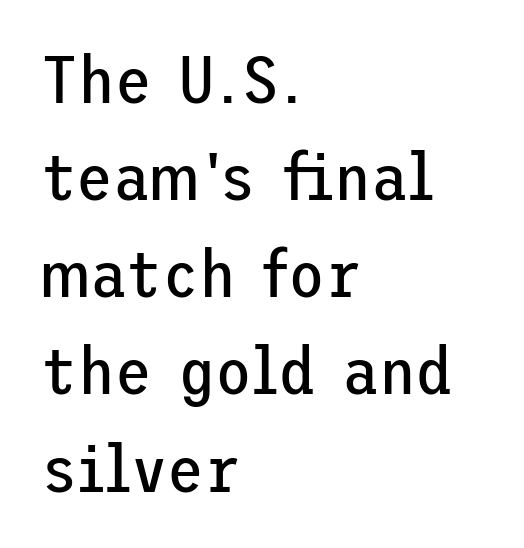
Ink coverage per letter is moderate at most. Ascenders rise straight up at ninety degrees. Does extra space separate the letters? No, they use regular spacing. Words float on clear page, feet unadorned. Regarding leading, the lines here are spaced in the standard way.
